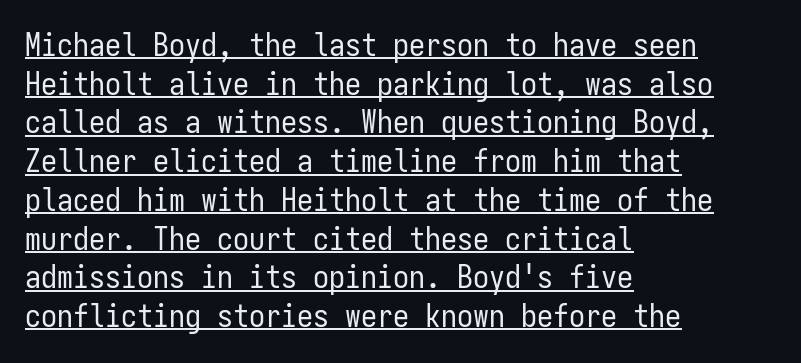
The image shows 32 px regular-weight, condensed sans-serif type, upright, monospaced; set left-aligned, line spacing 1.21x, normal letter spacing, underlined; low stroke contrast and a medium x-height.
